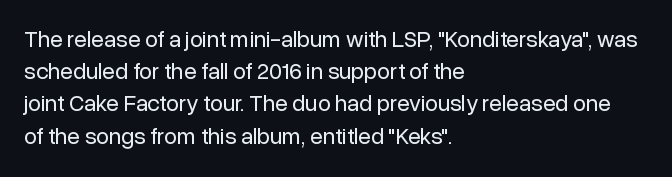
Regarding leading, the lines here are spaced in the standard way. The setting favours the left margin, as ordinary paragraphs usually do. The typeface has the unassuming heft of standard copy or less. The tracking reads as untouched default to a designer's eye. Type without underlining. Vertical strokes here are truly vertical.
